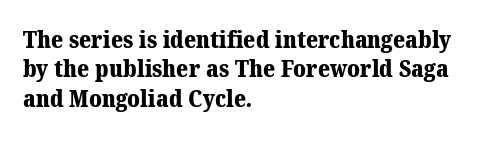
{"bold": "yes", "underline": "no", "align": "left", "line_spacing": "normal", "line_spacing_ratio": 1.28, "letter_spacing": "normal", "letter_spacing_em": 0.0, "glyph_px": 23}
